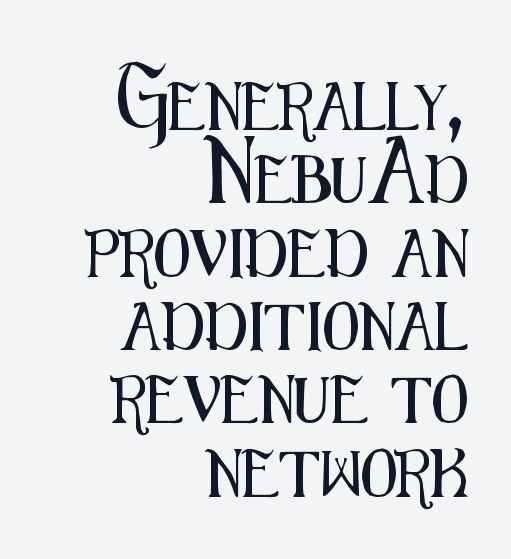
Words appear dense and cohesive because spacing is normal. This rendering uses right alignment, leaving the left contour irregular. Glance below the letters and you will spot only blank space.
